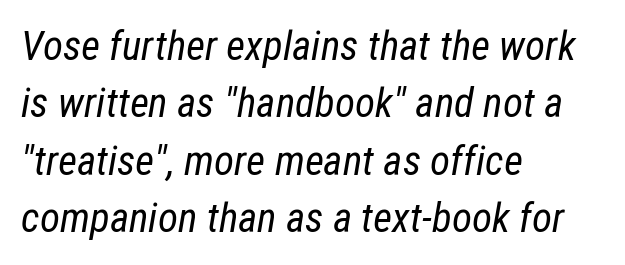
Weight: in the light-to-regular range. What stands out about the letter spacing? Nothing — it is the standard amount. Is the block centered? No — it sits flush against the left margin. Proportional: the letters do not fall into vertical columns.
